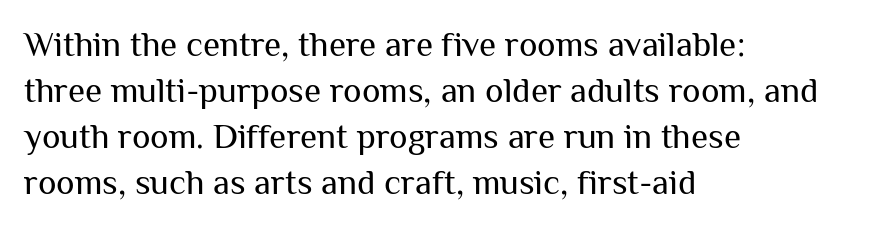
Q: Is the text bold? A: No.
Q: Is the text italic (slanted)? A: No, it is upright.
Q: Is the typeface a serif or a sans-serif typeface? A: Sans-serif.
Q: Is the text underlined? A: No.
Q: How is the paragraph aligned? A: Left-aligned.
Q: Is the spacing between letters normal or unusually wide? A: Normal.
Q: Is the spacing between lines tight, normal or loose? A: Normal.
Q: Width (condensed, normal, or wide)? A: Normal.
Q: Stroke contrast? A: Medium.
Q: x-height? A: Medium.
Q: Monospaced? A: No.
